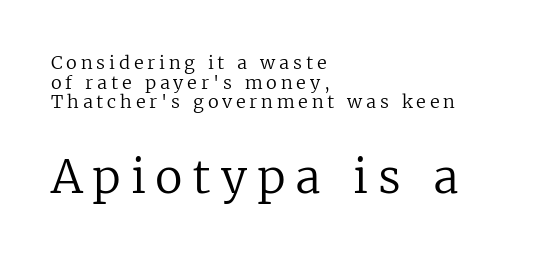
Q: Is the text bold? A: No.
Q: Is the text italic (slanted)? A: No, it is upright.
Q: Is the typeface a serif or a sans-serif typeface? A: Serif.
Q: Is the text underlined? A: No.
Q: How is the paragraph aligned? A: Left-aligned.
Q: Is the spacing between letters normal or unusually wide? A: Unusually wide.
Q: Is the spacing between lines tight, normal or loose? A: Tight.
Q: Which block of text is set in a larger size, the first (top) or the second (bottom)? A: The second (bottom) one.
Q: Width (condensed, normal, or wide)? A: Normal.
Q: Stroke contrast? A: Low.
Q: x-height? A: Medium.
Q: Monospaced? A: No.
